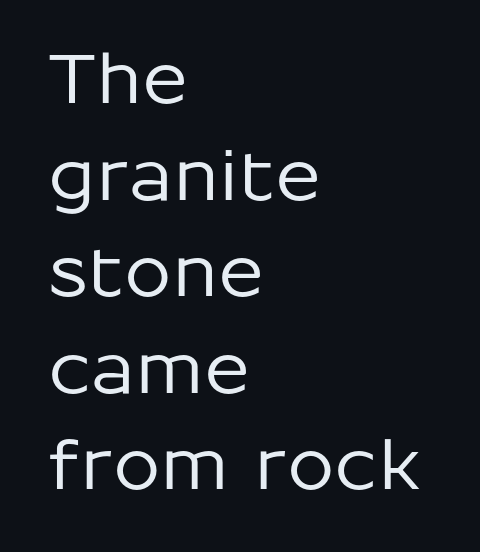
Decoration check: the copy has no underline. The rows are spaced the way most documents space them. Upright lettering throughout. These lines stack with their left ends in a neat column. Letterform terminals end flat and unadorned throughout the passage.
